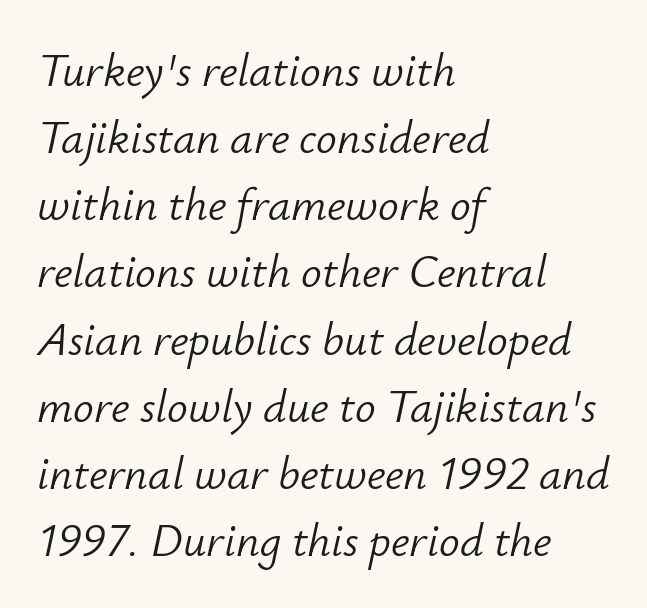
Q: Is the text bold? A: No.
Q: Is the text italic (slanted)? A: Yes, it leans right by about 12 degrees.
Q: Is the text underlined? A: No.
Q: How is the paragraph aligned? A: Left-aligned.
Q: Is the spacing between letters normal or unusually wide? A: Normal.
Q: Is the spacing between lines tight, normal or loose? A: Normal.
Q: Width (condensed, normal, or wide)? A: Normal.
Q: Stroke contrast? A: Low.
Q: x-height? A: Small.
Q: Monospaced? A: No.
